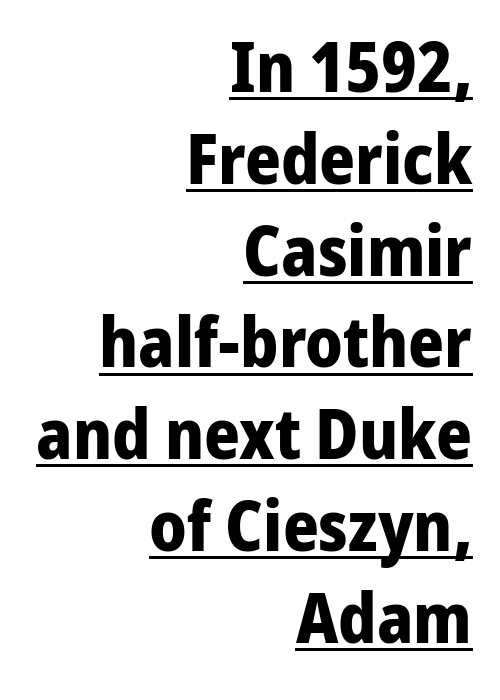
Vertically, the passage feels balanced, rows spaced as you'd expect. Proportional: the letters do not fall into vertical columns. The passage shown is underscored from start to finish. This sample uses a sans-serif face. Does the copy run flush right? Yes — the right margin is perfectly even. This sample uses plain, unmodified letter spacing.
